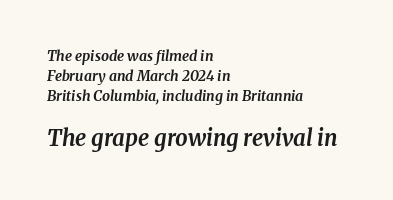
Leftover space on each line is placed entirely after the last word. Short note: letters normally spaced. If you measured baseline to baseline, you'd find a middling distance. Visually, the bottom section dominates because its glyphs are scaled up. If you drew a line through each stem, it would be angled.
